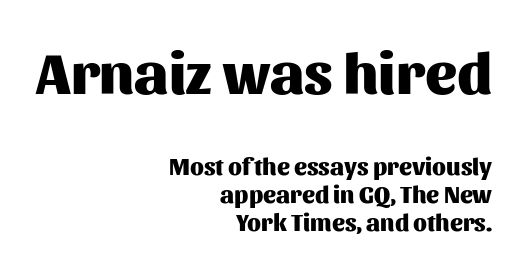
Posture: straight, roman, zero tilt. Characters follow at the spacing the type designer built in. Is the block centered? No — it sits flush against the right margin. To sum up the face: it is a sans, with no serifs.
